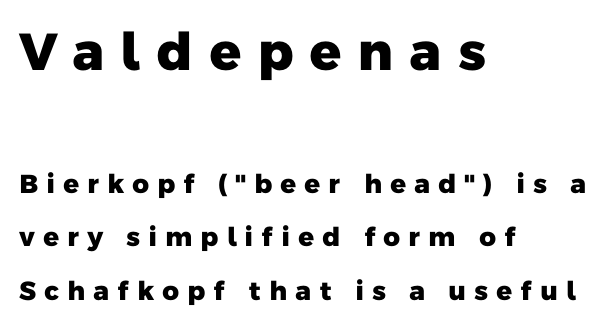
The image shows 52 px heavy sans-serif type; set left-aligned, loose line spacing (2.05x), unusually wide letter spacing (+0.29 em), not underlined; the first (top) block is 2.0x larger; low stroke contrast and a medium x-height.
